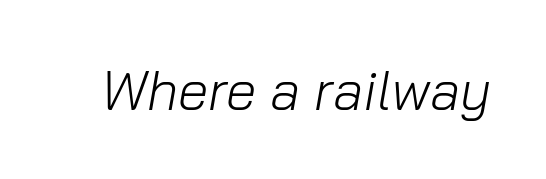
No letter is thick-stroked: the sample isn't bold. The words here are not underlined. Designer's note — italics engaged. These lines are rendered in a variable-pitch font.
